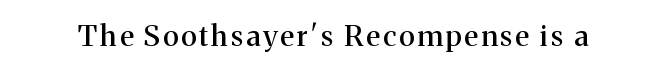
The image shows 29 px serif type, upright; set not underlined; medium stroke contrast and a medium x-height.
